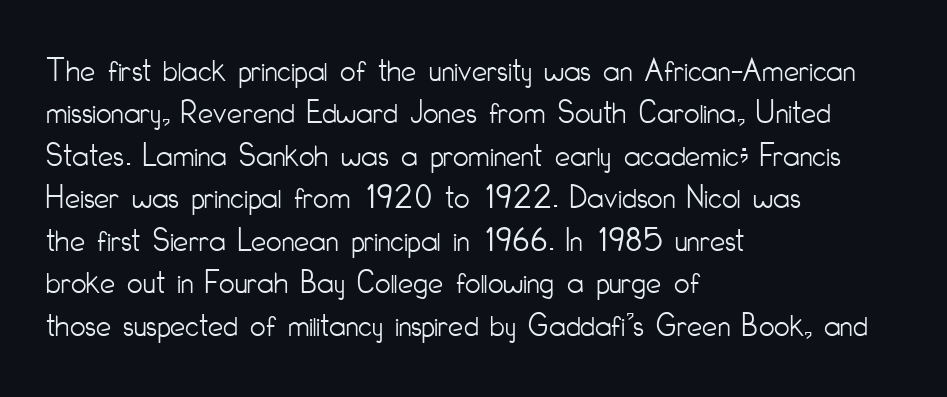
Q: Is the text bold? A: No.
Q: Is the text italic (slanted)? A: No, it is upright.
Q: Is the typeface a serif or a sans-serif typeface? A: Sans-serif.
Q: Is the text underlined? A: No.
Q: How is the paragraph aligned? A: Left-aligned.
Q: Is the spacing between letters normal or unusually wide? A: Normal.
Q: Is the spacing between lines tight, normal or loose? A: Normal.
Q: Width (condensed, normal, or wide)? A: Condensed.
Q: Stroke contrast? A: Low.
Q: x-height? A: Small.
Q: Monospaced? A: No.
